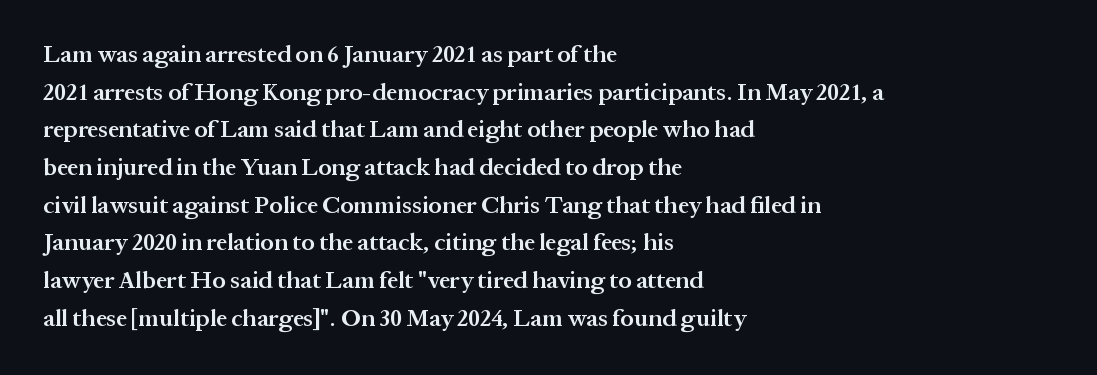
Q: Is the text bold? A: Semi-bold.
Q: Is the text italic (slanted)? A: No, it is upright.
Q: Is the text underlined? A: No.
Q: How is the paragraph aligned? A: Left-aligned.
Q: Is the spacing between letters normal or unusually wide? A: Normal.
Q: Is the spacing between lines tight, normal or loose? A: Normal.
